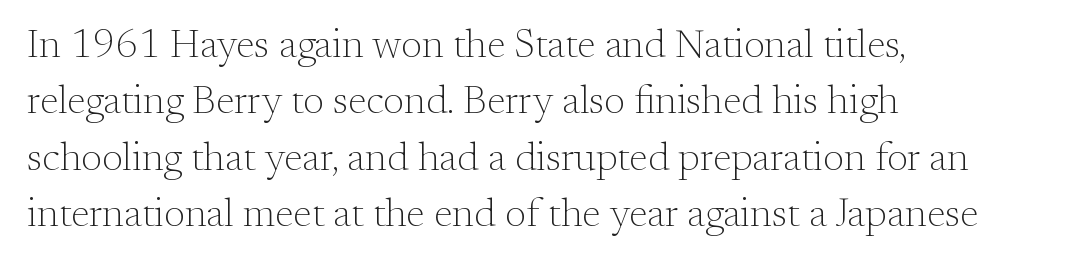
Q: Is the text bold? A: No.
Q: Is the text italic (slanted)? A: No, it is upright.
Q: Is the typeface a serif or a sans-serif typeface? A: Serif.
Q: Is the text underlined? A: No.
Q: How is the paragraph aligned? A: Left-aligned.
Q: Is the spacing between letters normal or unusually wide? A: Normal.
Q: Is the spacing between lines tight, normal or loose? A: Normal.
Q: Width (condensed, normal, or wide)? A: Normal.
Q: Stroke contrast? A: Medium.
Q: x-height? A: Small.
Q: Monospaced? A: No.
